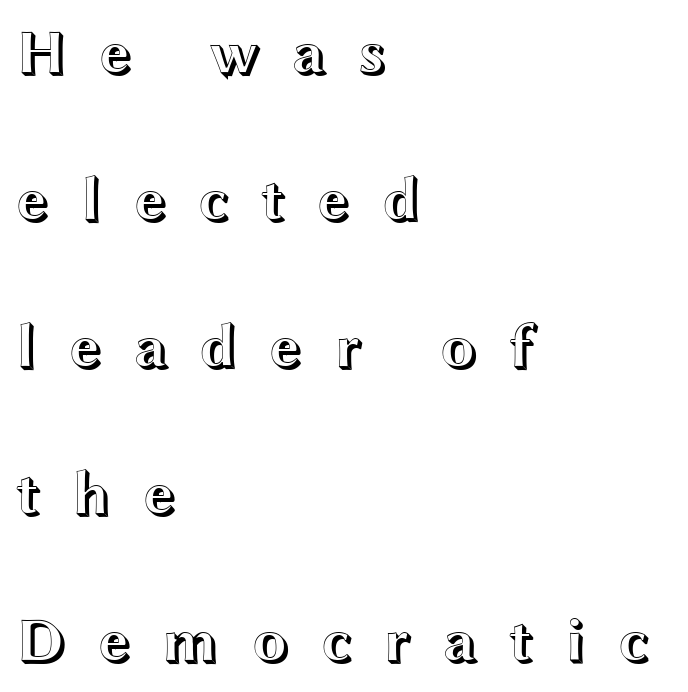
Q: Is the text italic (slanted)? A: No, it is upright.
Q: Is the text underlined? A: No.
Q: How is the paragraph aligned? A: Left-aligned.
Q: Is the spacing between letters normal or unusually wide? A: Unusually wide.
Q: Is the spacing between lines tight, normal or loose? A: Loose.
Q: Width (condensed, normal, or wide)? A: Wide.
Q: x-height? A: Medium.
Q: Monospaced? A: No.
